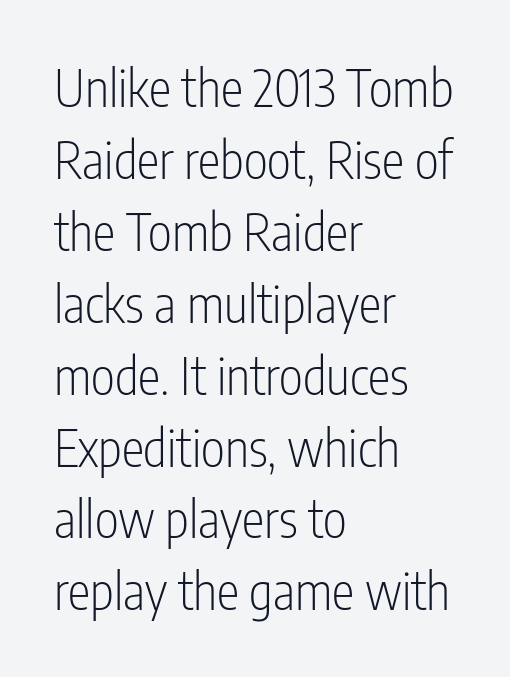
The image shows 51 px light, condensed sans-serif type, upright; set left-aligned, normal line spacing (1.41x), normal letter spacing, not underlined; low stroke contrast and a medium x-height.
